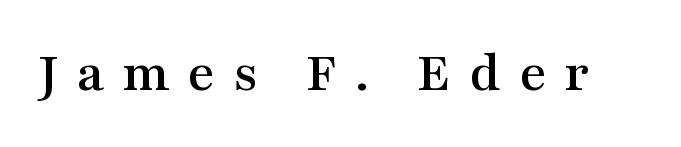
The image shows 58 px wide serif type, upright; set unusually wide letter spacing (+0.31 em), not underlined; medium stroke contrast and a medium x-height.
